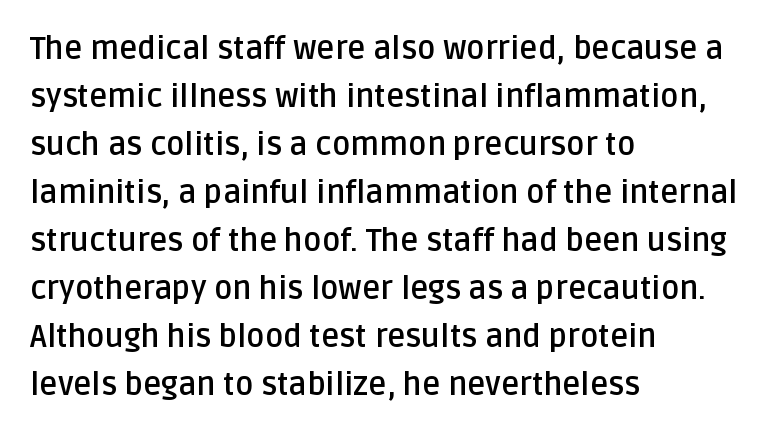
{"serif": "no", "italic": "no", "bold": "yes", "weight": "semibold", "width": "normal", "stroke_contrast": "low", "x_height": "large", "monospaced": "no", "underline": "no", "align": "left", "line_spacing": "normal", "line_spacing_ratio": 1.55, "letter_spacing": "normal", "letter_spacing_em": 0.0, "glyph_px": 31}
